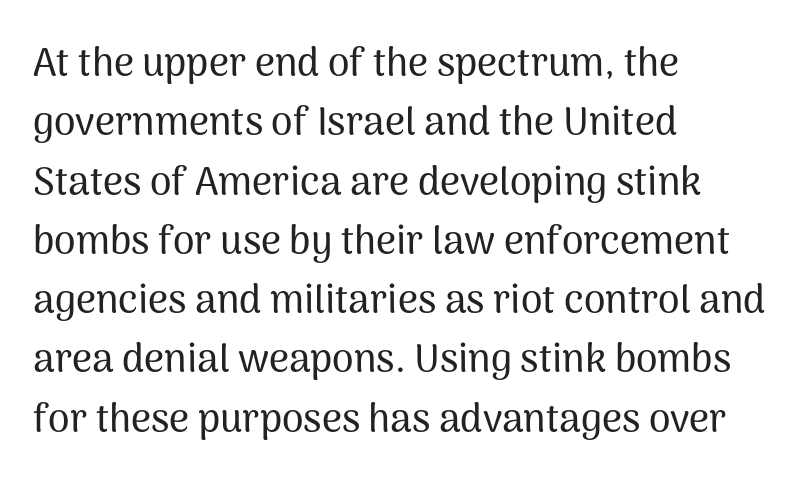
{"serif": "no", "italic": "no", "width": "normal", "stroke_contrast": "medium", "x_height": "medium", "monospaced": "no", "underline": "no", "align": "left", "line_spacing": "normal", "line_spacing_ratio": 1.52, "letter_spacing": "normal", "letter_spacing_em": 0.0, "glyph_px": 39}
